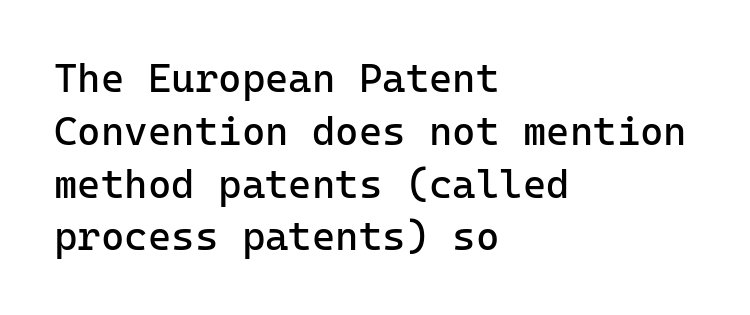
{"serif": "no", "italic": "no", "bold": "no", "weight": "regular", "width": "normal", "stroke_contrast": "low", "x_height": "medium", "monospaced": "yes", "underline": "no", "align": "left", "line_spacing": "normal", "line_spacing_ratio": 1.32, "letter_spacing": "normal", "letter_spacing_em": 0.0, "glyph_px": 40}
